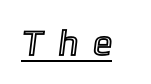
Q: Is the text underlined? A: Yes.
Q: Is the spacing between letters normal or unusually wide? A: Unusually wide.
Q: Width (condensed, normal, or wide)? A: Normal.
Q: x-height? A: Medium.
Q: Monospaced? A: No.
